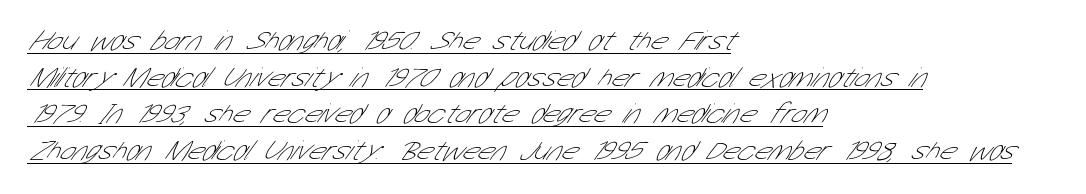
The letters sit at their default tracking, neither squeezed nor spread. Which margin do the lines hug? The left one — the right edge is uneven. Leading matches the norm, producing a regular column. The passage shown is not bold in any degree. The sample's only ornament is a line tracing under the words.
